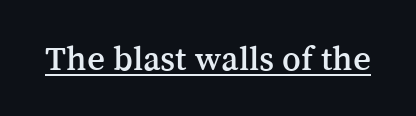
Q: Is the text italic (slanted)? A: No, it is upright.
Q: Is the typeface a serif or a sans-serif typeface? A: Serif.
Q: Is the text underlined? A: Yes.
Q: Is the spacing between letters normal or unusually wide? A: Normal.
Q: Width (condensed, normal, or wide)? A: Normal.
Q: Stroke contrast? A: Medium.
Q: x-height? A: Medium.
Q: Monospaced? A: No.
